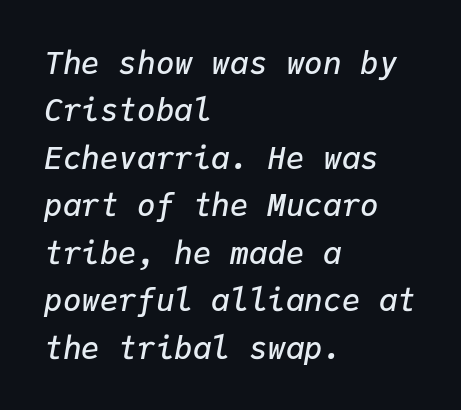
{"italic": "yes", "lean": "right", "slant_degrees": 9, "bold": "semi", "weight": "semibold", "width": "normal", "stroke_contrast": "low", "x_height": "medium", "monospaced": "yes", "underline": "no", "align": "left", "line_spacing": "normal", "line_spacing_ratio": 1.53, "letter_spacing": "normal", "letter_spacing_em": 0.0, "glyph_px": 31}
